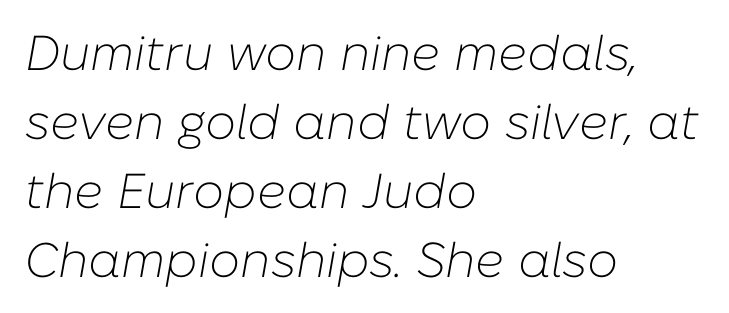
{"italic": "yes", "lean": "right", "slant_degrees": 10, "bold": "no", "weight": "light", "width": "normal", "stroke_contrast": "low", "x_height": "medium", "monospaced": "no", "underline": "no", "align": "left", "line_spacing": "normal", "line_spacing_ratio": 1.41, "letter_spacing": "normal", "letter_spacing_em": 0.0, "glyph_px": 49}
